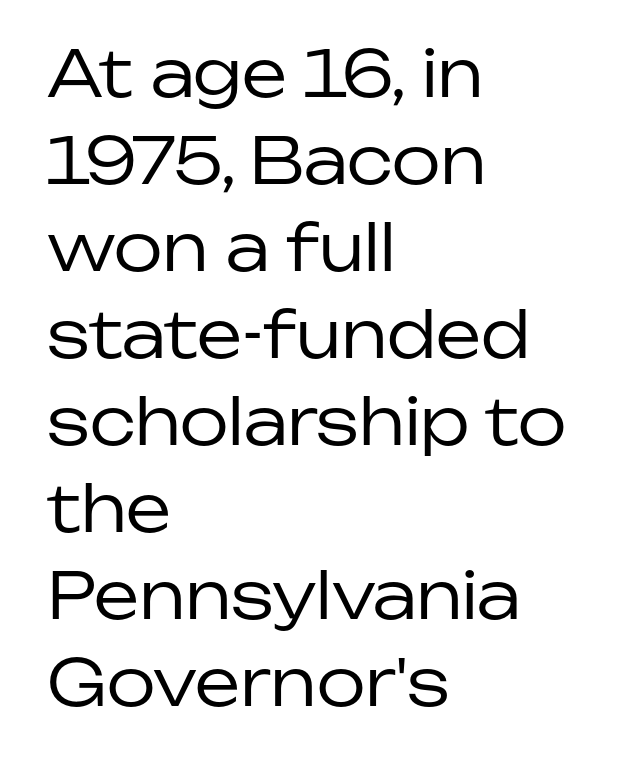
Tall strokes in this sample are plumb rather than angled. What kind of face is this? One without serifs — a sans. The typesetting does not lean heavy: it is not bold. Does the leading feel generous? No, just average. A typesetter would call this zero additional tracking.
